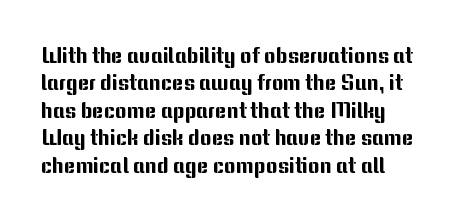
{"italic": "no", "underline": "no", "line_spacing": "normal", "line_spacing_ratio": 1.25, "letter_spacing": "normal", "letter_spacing_em": 0.0, "glyph_px": 22}
